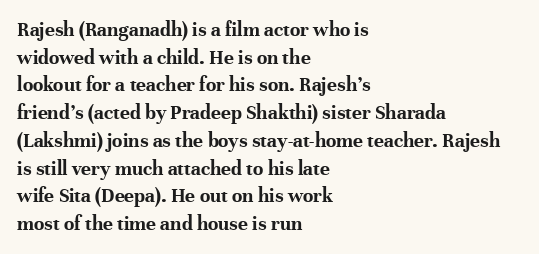
{"italic": "no", "bold": "yes", "underline": "no", "align": "left", "line_spacing": "normal", "line_spacing_ratio": 1.32, "letter_spacing": "normal", "letter_spacing_em": 0.0, "glyph_px": 21}
